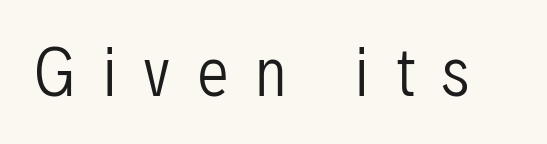
{"serif": "no", "italic": "no", "bold": "no", "weight": "regular", "width": "condensed", "stroke_contrast": "low", "x_height": "medium", "monospaced": "no", "underline": "no", "letter_spacing": "wide", "letter_spacing_em": 0.45, "glyph_px": 62}
